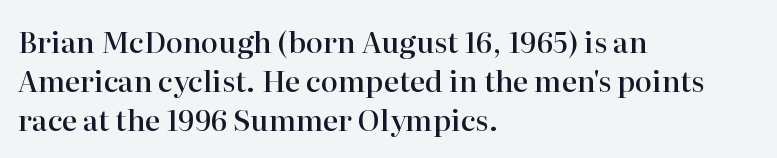
Q: Is the text bold? A: Semi-bold.
Q: Is the text italic (slanted)? A: No, it is upright.
Q: Is the typeface a serif or a sans-serif typeface? A: Serif.
Q: Is the text underlined? A: No.
Q: How is the paragraph aligned? A: Left-aligned.
Q: Is the spacing between letters normal or unusually wide? A: Normal.
Q: Is the spacing between lines tight, normal or loose? A: Normal.
Q: Width (condensed, normal, or wide)? A: Normal.
Q: Stroke contrast? A: High.
Q: x-height? A: Medium.
Q: Monospaced? A: No.
